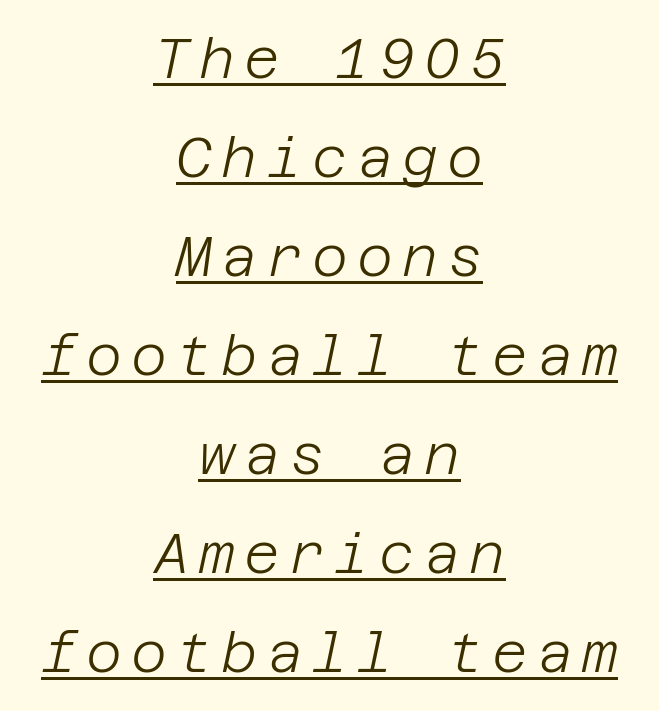
Q: Is the text bold? A: No.
Q: Is the text italic (slanted)? A: Yes, it leans right by about 12 degrees.
Q: Is the text underlined? A: Yes.
Q: How is the paragraph aligned? A: Centered.
Q: Width (condensed, normal, or wide)? A: Normal.
Q: Stroke contrast? A: Low.
Q: x-height? A: Large.
